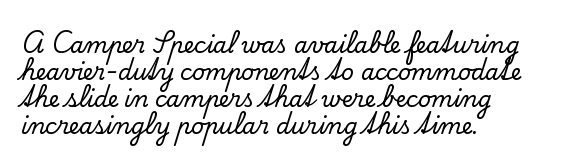
Q: Is the text italic (slanted)? A: Yes.
Q: Is the text underlined? A: No.
Q: How is the paragraph aligned? A: Left-aligned.
Q: Is the spacing between letters normal or unusually wide? A: Normal.
